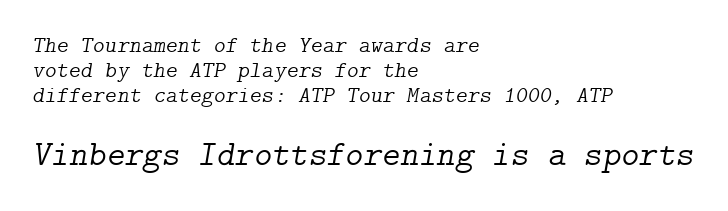
Q: Is the text bold? A: No.
Q: Is the text italic (slanted)? A: Yes, it leans right by about 9 degrees.
Q: Is the typeface a serif or a sans-serif typeface? A: Serif.
Q: Is the text underlined? A: No.
Q: How is the paragraph aligned? A: Left-aligned.
Q: Is the spacing between letters normal or unusually wide? A: Normal.
Q: Is the spacing between lines tight, normal or loose? A: Tight.
Q: Which block of text is set in a larger size, the first (top) or the second (bottom)? A: The second (bottom) one.
Q: Width (condensed, normal, or wide)? A: Normal.
Q: Stroke contrast? A: Low.
Q: x-height? A: Medium.
